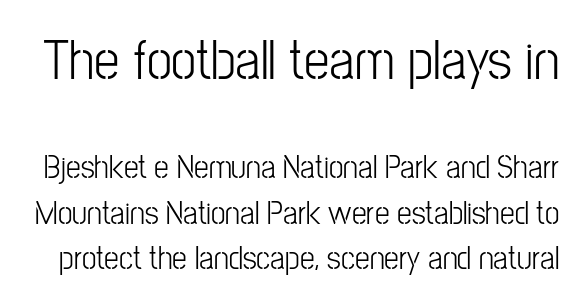
Unlike a traditional serif, this face leaves its strokes unadorned. The passage shown is not underscored anywhere. Think of a printed novel: that variable character pitch is what you see here. The block sitting higher on the canvas is the one with enlarged characters. This reads as an unemphasized weight, regular at the heaviest.
